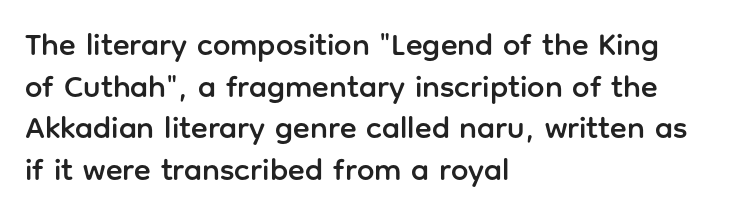
The lines are quadded left. In terms of posture, this sample is upright. No feet cap the strokes, marking this as sans-serif type. Each new line begins a customary step beneath the previous one.
